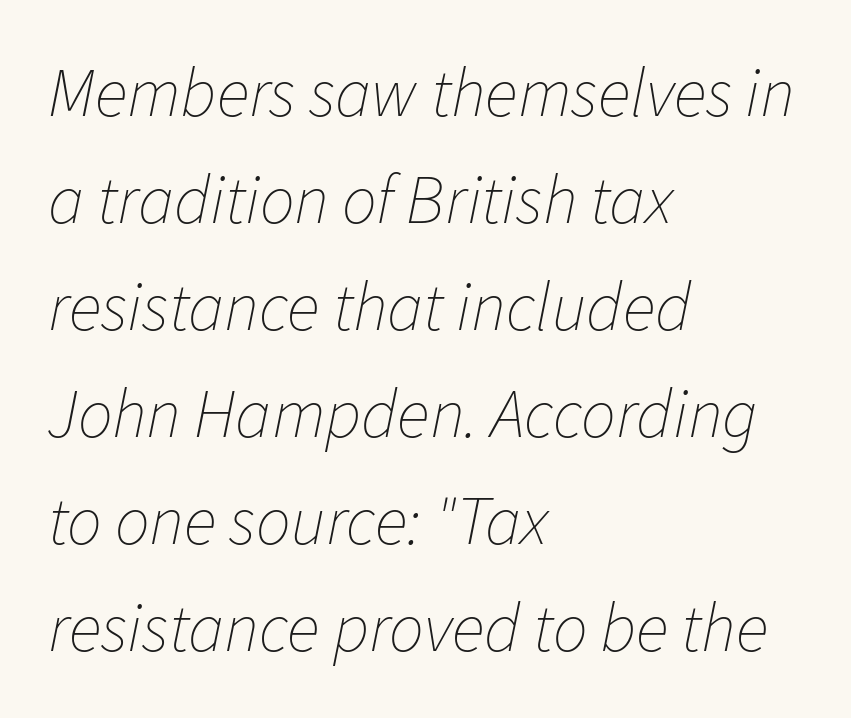
The image shows 69 px thin type, italic (leaning right); set left-aligned, normal line spacing (1.55x), normal letter spacing, not underlined; low stroke contrast and a medium x-height.
